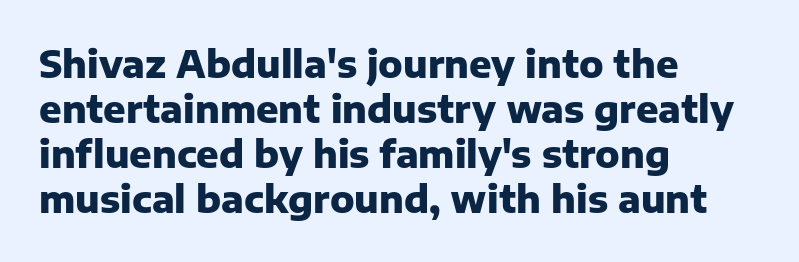
The setting favours the left margin, as ordinary paragraphs usually do. Plenty of ink on the page — the face is bold. Serifs: no, the terminals of the letterforms are clean. Students, note that the glyphs here touch the page at normal intervals. Posture: upright roman.
